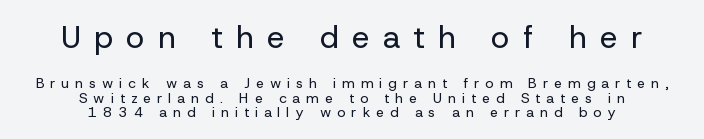
Q: Is the text bold? A: No.
Q: Is the text italic (slanted)? A: No, it is upright.
Q: Is the typeface a serif or a sans-serif typeface? A: Sans-serif.
Q: Is the text underlined? A: No.
Q: How is the paragraph aligned? A: Centered.
Q: Is the spacing between letters normal or unusually wide? A: Unusually wide.
Q: Is the spacing between lines tight, normal or loose? A: Tight.
Q: Which block of text is set in a larger size, the first (top) or the second (bottom)? A: The first (top) one.
Q: Width (condensed, normal, or wide)? A: Normal.
Q: Stroke contrast? A: Low.
Q: x-height? A: Medium.
Q: Monospaced? A: No.
